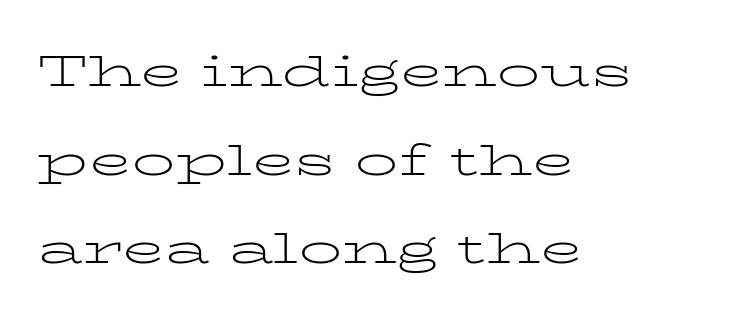
{"serif": "yes", "italic": "no", "bold": "no", "weight": "light", "width": "wide", "stroke_contrast": "low", "x_height": "medium", "monospaced": "no", "underline": "no", "align": "left", "line_spacing": "loose", "line_spacing_ratio": 2.06, "letter_spacing": "normal", "letter_spacing_em": 0.0, "glyph_px": 43}
